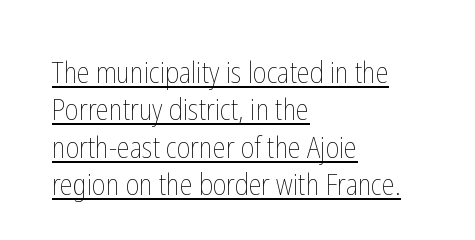
The image shows 29 px thin, condensed type, upright; set left-aligned, normal line spacing (1.29x), normal letter spacing, underlined; low stroke contrast and a medium x-height.
